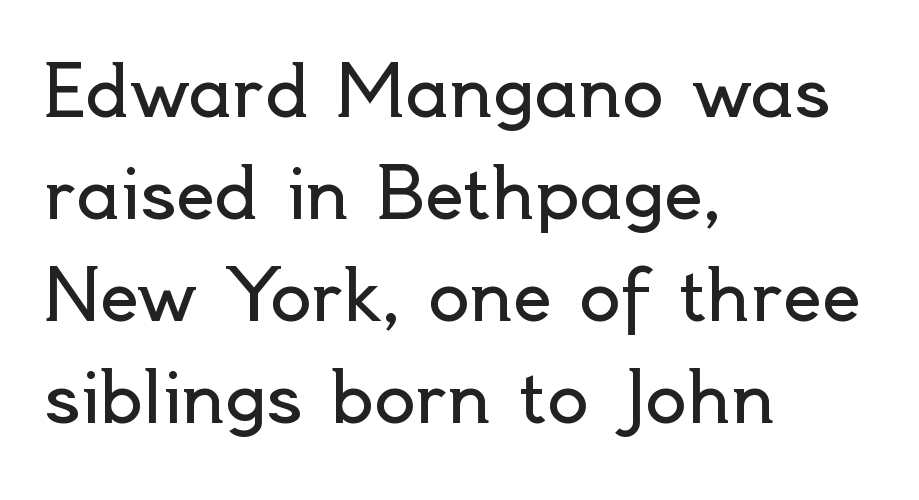
The image shows 69 px regular-weight sans-serif type, upright; set left-aligned, normal line spacing (1.48x), normal letter spacing, not underlined; a small x-height.
